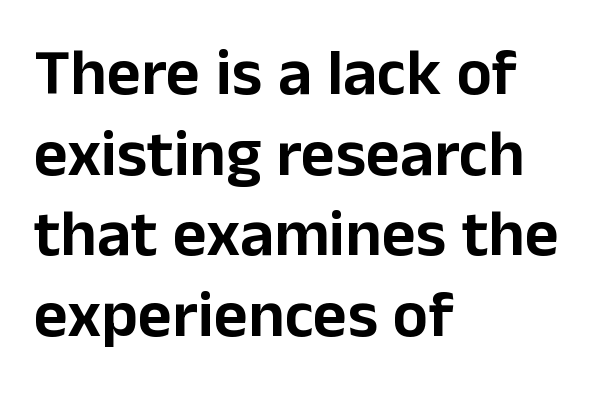
This sample uses an upright cut, with every glyph sitting square on the baseline. The face used here is proportionally spaced, like ordinary book or web type. All the whitespace from short lines collects on the right. Any mark beneath the type? The region is blank.
